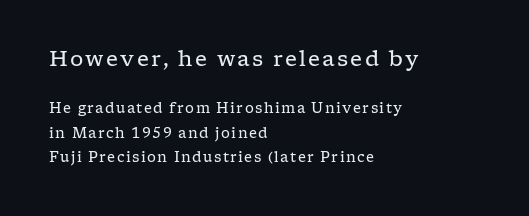
Q: Is the text bold? A: No.
Q: Is the text italic (slanted)? A: No, it is upright.
Q: Is the text underlined? A: No.
Q: How is the paragraph aligned? A: Left-aligned.
Q: Which block of text is set in a larger size, the first (top) or the second (bottom)? A: The first (top) one.
